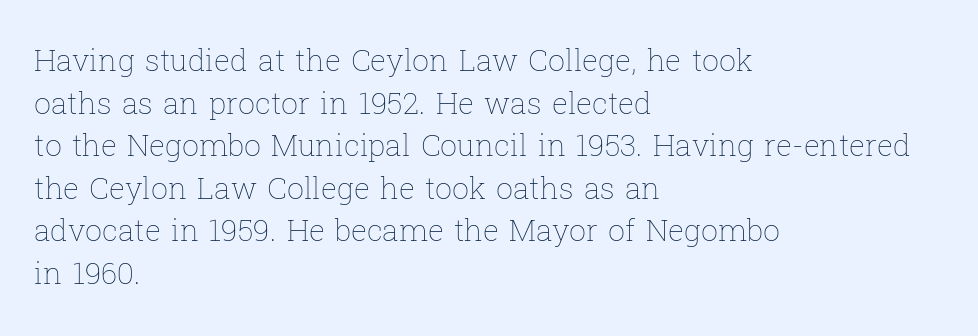
This reads as an unemphasized weight, regular at the heaviest. The letterforms sit shoulder to shoulder at normal distance. Underlining? Definitely not there. Is this a fixed-width face? No — the glyphs have proportional, varying widths.
